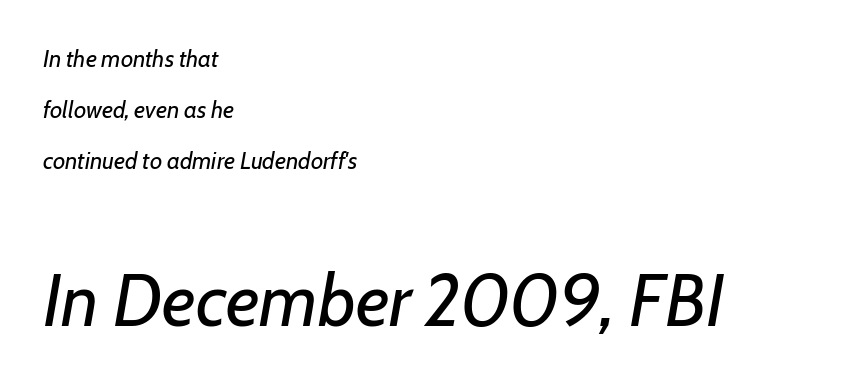
Does the leading feel generous? Absolutely, it's lavish. Here the designer chose a conventional face with non-uniform glyph widths. Nobody touched the tracking dial on this one. This layout puts the modest block above and the oversized block below.
